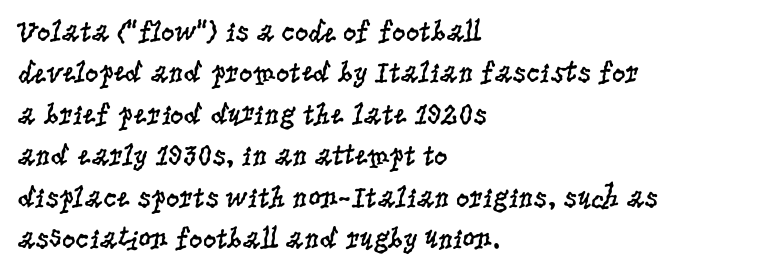
The image shows 30 px regular-weight, condensed serif type; set left-aligned, normal line spacing (1.38x), normal letter spacing, not underlined; low stroke contrast and a large x-height.
